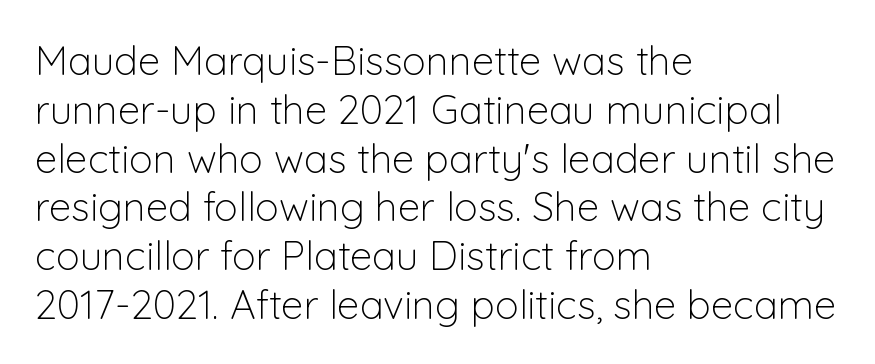
Q: Is the text bold? A: No.
Q: Is the text italic (slanted)? A: No, it is upright.
Q: Is the typeface a serif or a sans-serif typeface? A: Sans-serif.
Q: Is the text underlined? A: No.
Q: How is the paragraph aligned? A: Left-aligned.
Q: Is the spacing between letters normal or unusually wide? A: Normal.
Q: Width (condensed, normal, or wide)? A: Normal.
Q: Stroke contrast? A: Low.
Q: x-height? A: Medium.
Q: Monospaced? A: No.
